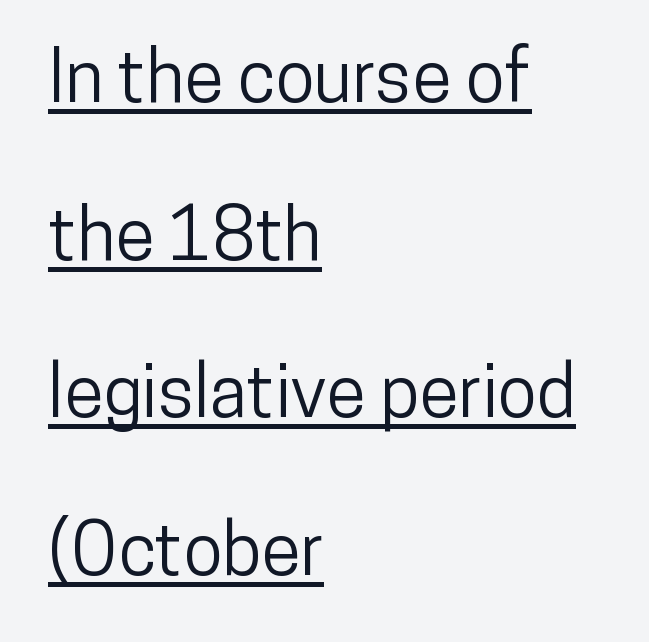
Ordinary non-slanted type is in use. A classic flush-left, rag-right setting is used for this passage. Compared with typical paragraphs, the rows here are farther apart. What stands out about the letter spacing? Nothing — it is the standard amount. A typesetter would label this face a sans.
